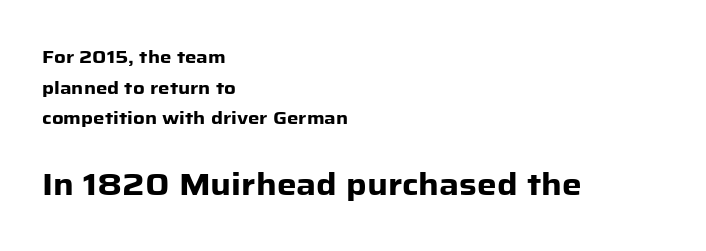
Q: Is the text bold? A: Yes.
Q: Is the text italic (slanted)? A: No, it is upright.
Q: Is the typeface a serif or a sans-serif typeface? A: Sans-serif.
Q: Is the text underlined? A: No.
Q: How is the paragraph aligned? A: Left-aligned.
Q: Is the spacing between letters normal or unusually wide? A: Normal.
Q: Is the spacing between lines tight, normal or loose? A: Normal.
Q: Which block of text is set in a larger size, the first (top) or the second (bottom)? A: The second (bottom) one.
Q: Width (condensed, normal, or wide)? A: Normal.
Q: Stroke contrast? A: Low.
Q: x-height? A: Medium.
Q: Monospaced? A: No.
